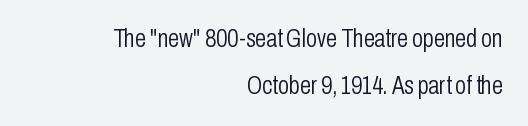
Weight class: somewhere from thin through regular. The paragraph shown leans on its right margin. Does the lettering tilt? It doesn't — this is upright. Letters rest on an invisible, unmarked baseline. Quick note: interline space is abundant.
